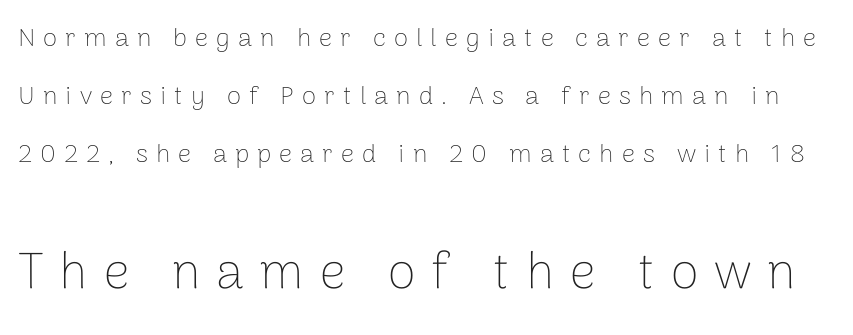
The image shows 51 px thin sans-serif type, upright; set loose line spacing (2.23x), unusually wide letter spacing (+0.31 em), not underlined; the second (bottom) block is 1.96x larger; low stroke contrast and a medium x-height.
